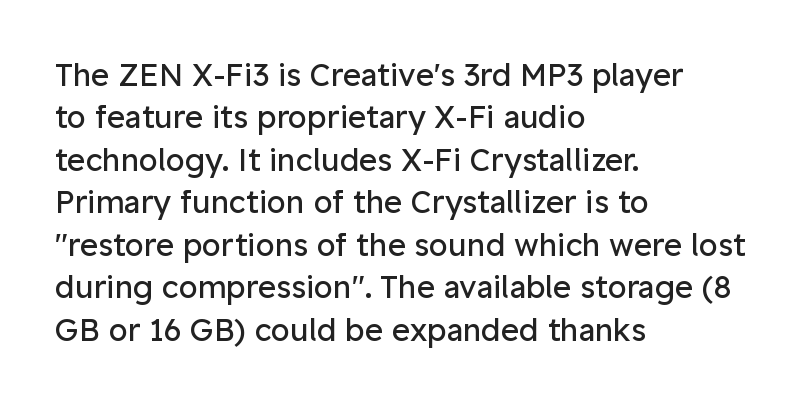
{"serif": "no", "italic": "no", "bold": "no", "weight": "regular", "width": "normal", "stroke_contrast": "low", "x_height": "medium", "monospaced": "no", "underline": "no", "align": "left", "line_spacing": "normal", "line_spacing_ratio": 1.37, "letter_spacing": "normal", "letter_spacing_em": 0.0, "glyph_px": 31}
